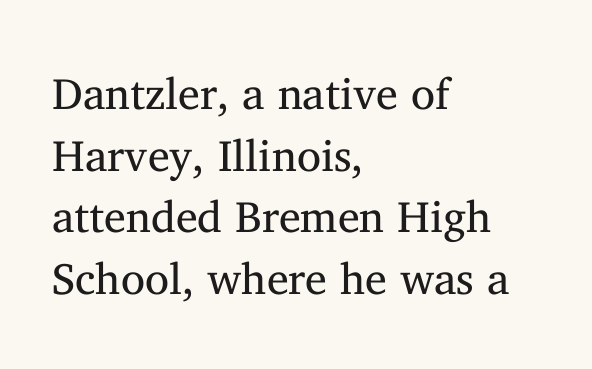
The words here are not underlined. The passage shown stacks its lines at a standard gap. Posture: straight, roman, zero tilt. The rendering anchors every line to the left-hand side.
